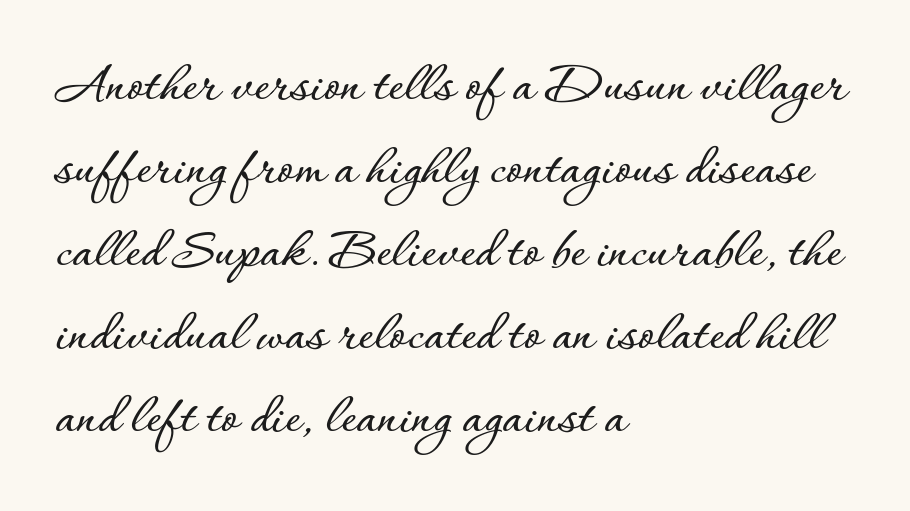
The letterforms sit shoulder to shoulder at normal distance. The setting favours the left margin, as ordinary paragraphs usually do. Note the varied advance widths — an 'i' is clearly narrower than an 'm'. The line-height multiplier appears to be the usual default. The area under the type is left untouched.
